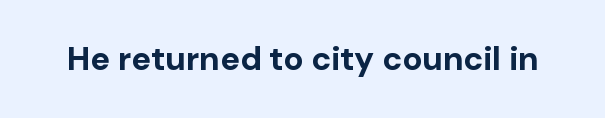
{"serif": "no", "italic": "no", "bold": "yes", "weight": "bold", "width": "normal", "stroke_contrast": "low", "x_height": "medium", "monospaced": "no", "underline": "no", "letter_spacing": "normal", "letter_spacing_em": 0.0, "glyph_px": 33}
